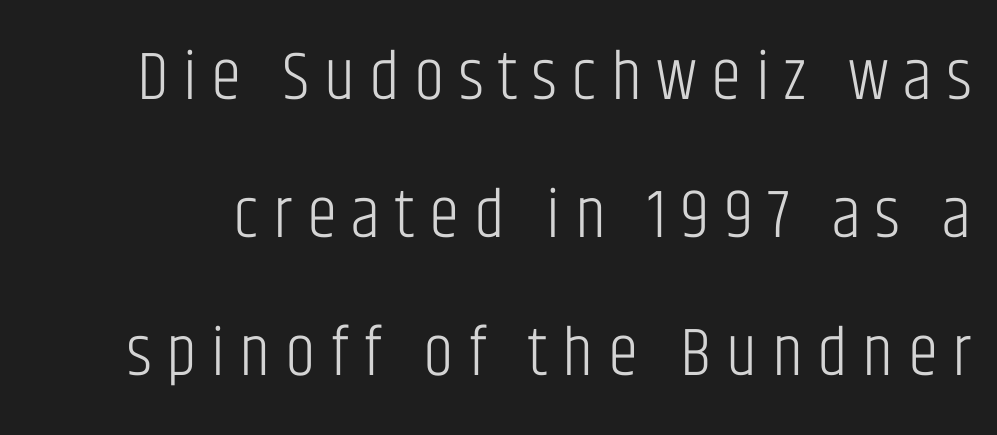
{"serif": "no", "italic": "no", "bold": "no", "weight": "light", "width": "condensed", "stroke_contrast": "low", "x_height": "large", "monospaced": "no", "underline": "no", "line_spacing": "loose", "line_spacing_ratio": 2.0, "letter_spacing": "wide", "letter_spacing_em": 0.21, "glyph_px": 69}
